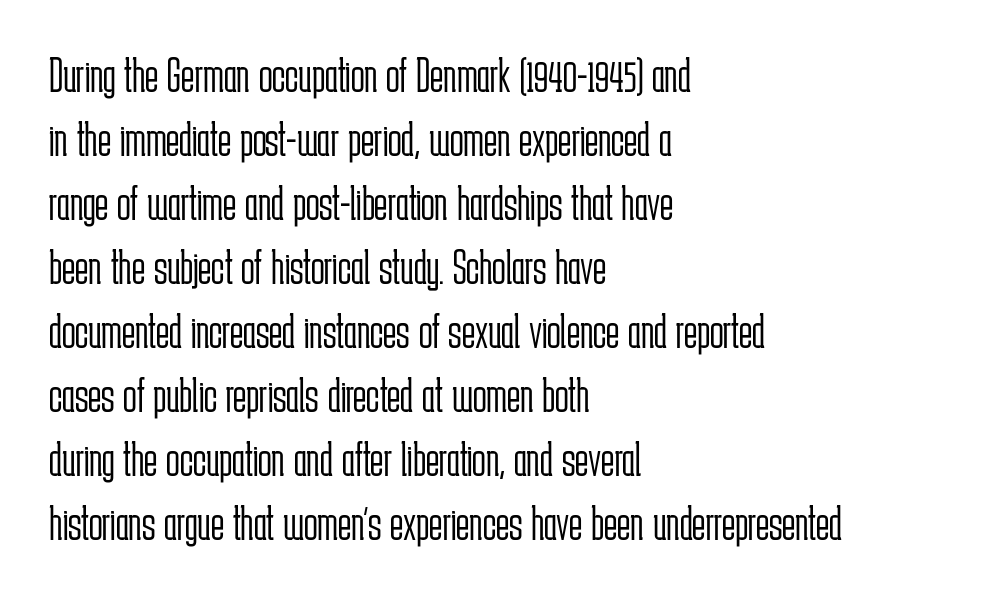
{"serif": "no", "italic": "no", "bold": "no", "weight": "light", "width": "condensed", "stroke_contrast": "low", "x_height": "medium", "monospaced": "no", "underline": "no", "align": "left", "line_spacing": "normal", "line_spacing_ratio": 1.28, "letter_spacing": "normal", "letter_spacing_em": 0.0, "glyph_px": 50}
